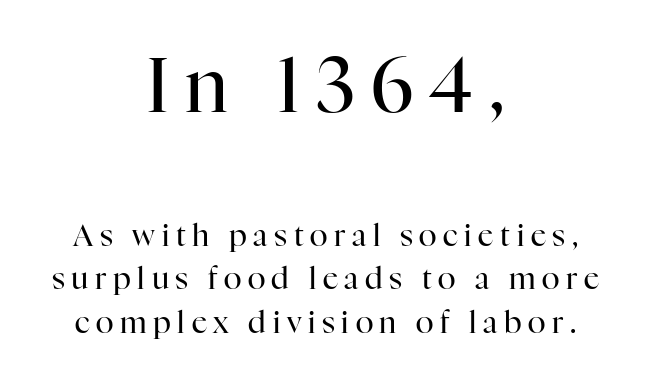
Is this a heavy cut? Hardly; it is regular or lighter. No italicization has been applied; the sample stays upright. The passage shown has open, widely tracked lettering throughout. Summary of vertical rhythm: regular, with standard interline spacing.
